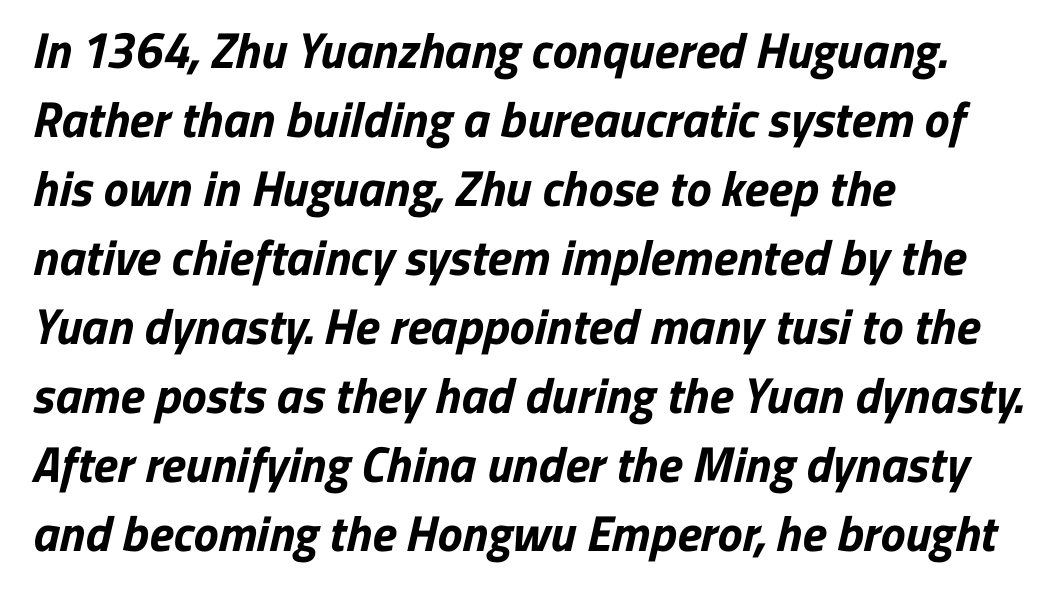
Q: Is the text bold? A: Yes.
Q: Is the typeface a serif or a sans-serif typeface? A: Sans-serif.
Q: Is the text underlined? A: No.
Q: How is the paragraph aligned? A: Left-aligned.
Q: Is the spacing between letters normal or unusually wide? A: Normal.
Q: Is the spacing between lines tight, normal or loose? A: Normal.
Q: Width (condensed, normal, or wide)? A: Normal.
Q: Stroke contrast? A: Low.
Q: x-height? A: Medium.
Q: Monospaced? A: No.
